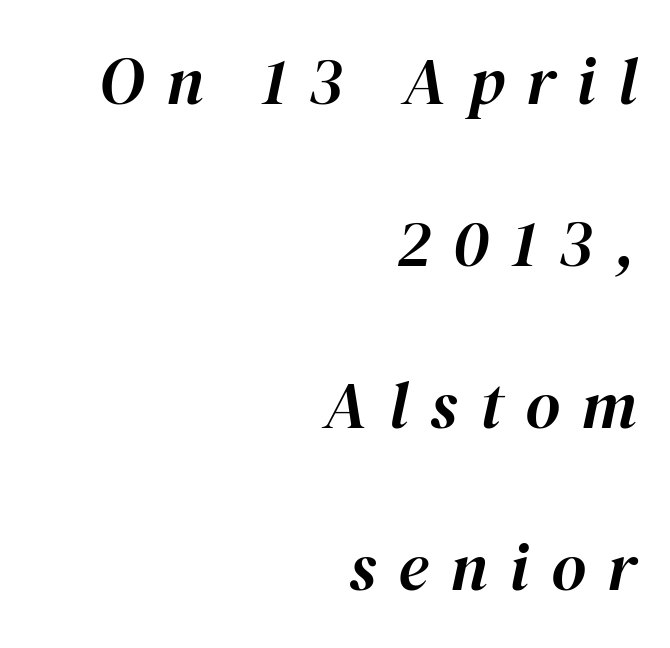
Descender tails drop into unmarked territory. How are the letters spaced? Widely, with obvious added tracking. The space between consecutive lines is lavish. This rendering uses right alignment, leaving the left contour irregular.
